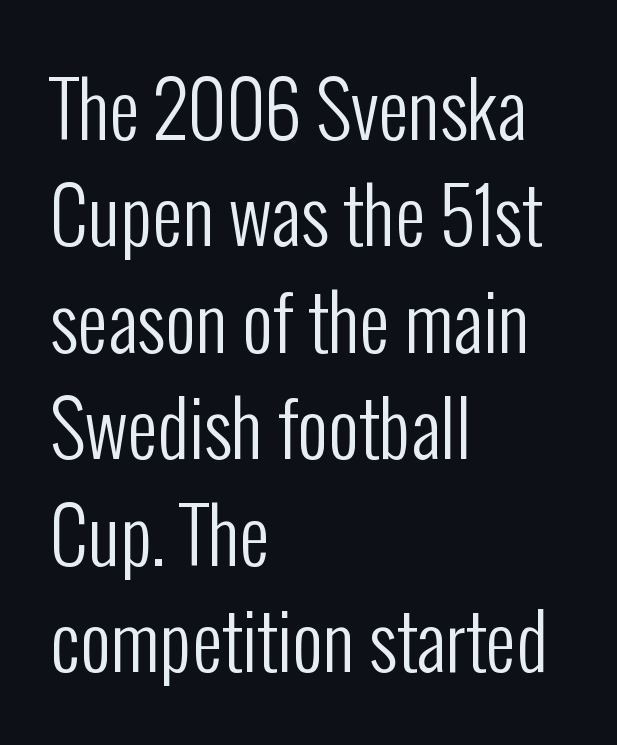
Q: Is the text bold? A: No.
Q: Is the text italic (slanted)? A: No, it is upright.
Q: Is the typeface a serif or a sans-serif typeface? A: Sans-serif.
Q: Is the text underlined? A: No.
Q: How is the paragraph aligned? A: Left-aligned.
Q: Is the spacing between letters normal or unusually wide? A: Normal.
Q: Is the spacing between lines tight, normal or loose? A: Normal.
Q: Width (condensed, normal, or wide)? A: Condensed.
Q: Stroke contrast? A: Low.
Q: x-height? A: Medium.
Q: Monospaced? A: No.
